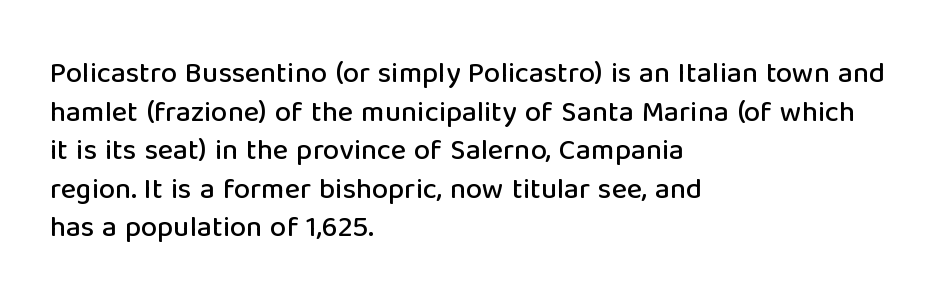
Q: Is the text italic (slanted)? A: No, it is upright.
Q: Is the typeface a serif or a sans-serif typeface? A: Sans-serif.
Q: Is the text underlined? A: No.
Q: How is the paragraph aligned? A: Left-aligned.
Q: Is the spacing between letters normal or unusually wide? A: Normal.
Q: Is the spacing between lines tight, normal or loose? A: Normal.
Q: Width (condensed, normal, or wide)? A: Normal.
Q: Stroke contrast? A: Low.
Q: x-height? A: Medium.
Q: Monospaced? A: No.
